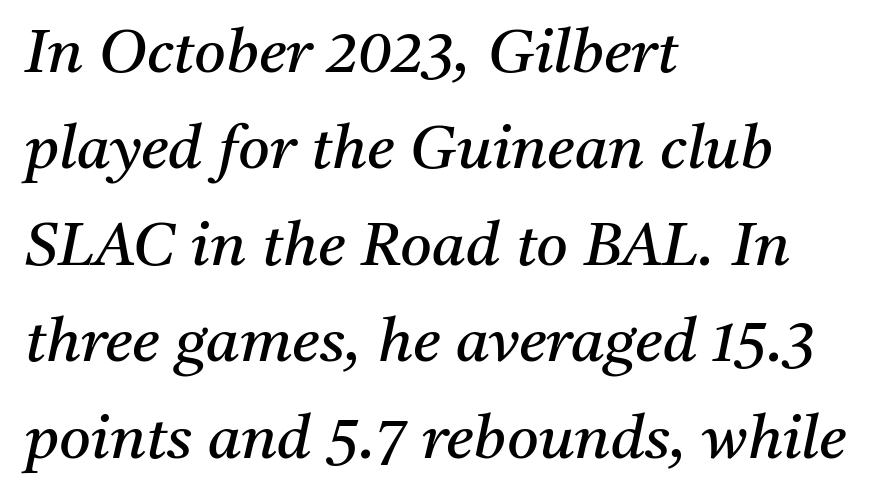
This reads as an unemphasized weight, regular at the heaviest. Check under the words: just untouched page. Small tapered or slab feet sit at the stroke ends, so this counts as serif. Students, observe: this is what conventionally led text looks like. Style check: oblique.
